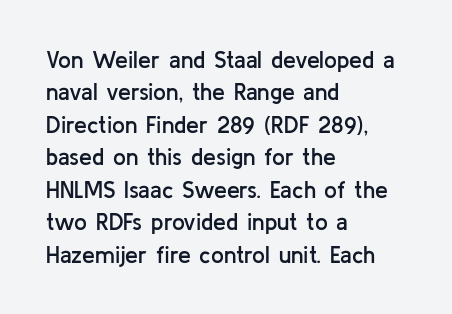
Compared with typical body copy, the letter spacing here is the same. The ragged edge is on the right, which tells us the setting is flush left. The line-height multiplier appears to be the usual default. Is the type bold? Partly — it's a semibold, heavier than regular but not fully bold. Style check: upright.
